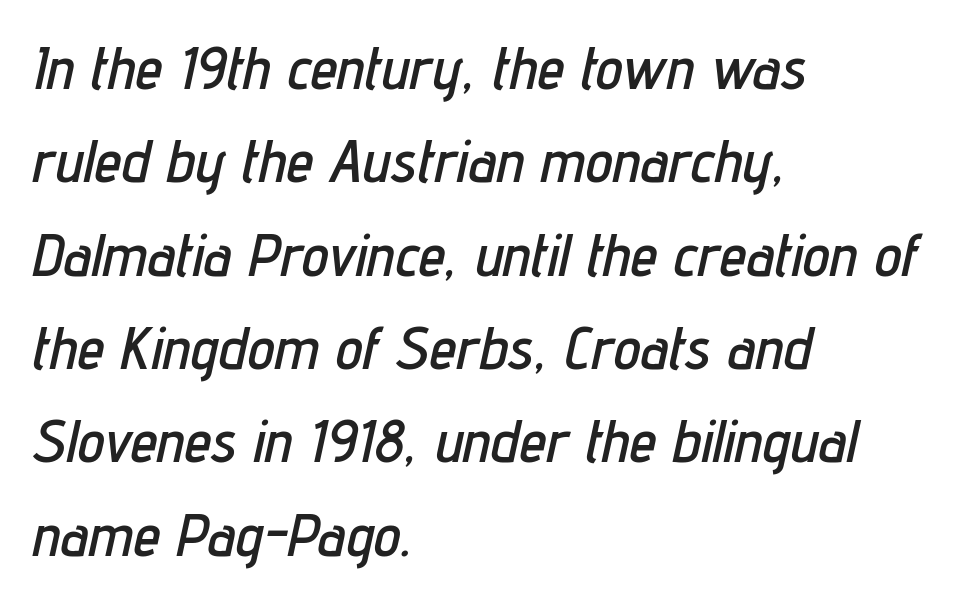
The image shows 61 px condensed type, italic (leaning right); set left-aligned, normal line spacing (1.53x), normal letter spacing, not underlined; low stroke contrast and a medium x-height.
